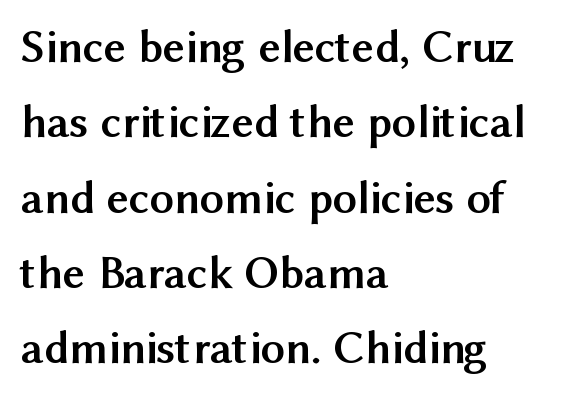
Each letter keeps its own natural width here, so spacing adapts to shape. Tracking value appears to be zero — textbook default spacing. Which margin do the lines hug? The left one — the right edge is uneven. Designer's note — italics off, roman on.
